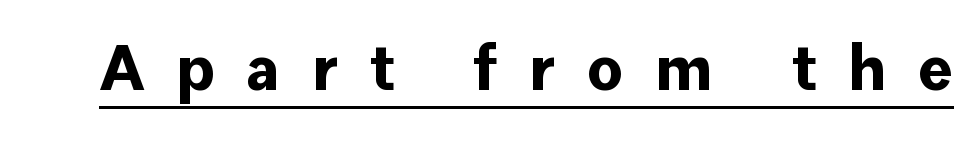
Q: Is the text bold? A: Yes.
Q: Is the text italic (slanted)? A: No, it is upright.
Q: Is the typeface a serif or a sans-serif typeface? A: Sans-serif.
Q: Is the text underlined? A: Yes.
Q: Is the spacing between letters normal or unusually wide? A: Unusually wide.
Q: Width (condensed, normal, or wide)? A: Normal.
Q: Stroke contrast? A: Low.
Q: x-height? A: Medium.
Q: Monospaced? A: No.
